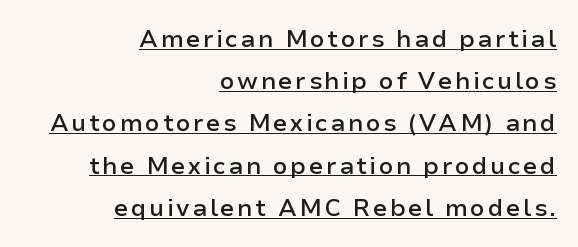
The image shows 24 px text type, upright; set right-aligned, line spacing 1.76x, underlined.
